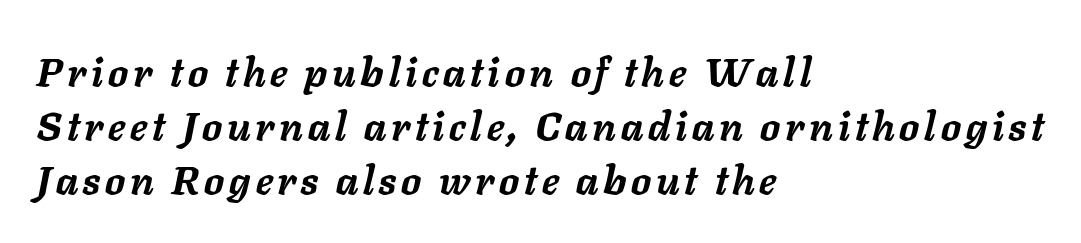
Slant detected: the letters are inclined. The face used here has the dense, thick strokes of a bold. Compared with a centered layout, this one pins lines to the left instead. Type without underlining.
